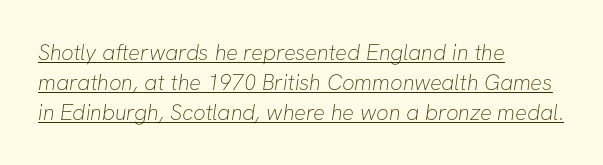
{"bold": "no", "underline": "yes", "align": "left", "line_spacing": "normal", "line_spacing_ratio": 1.36, "letter_spacing": "normal", "letter_spacing_em": 0.0, "glyph_px": 22}
